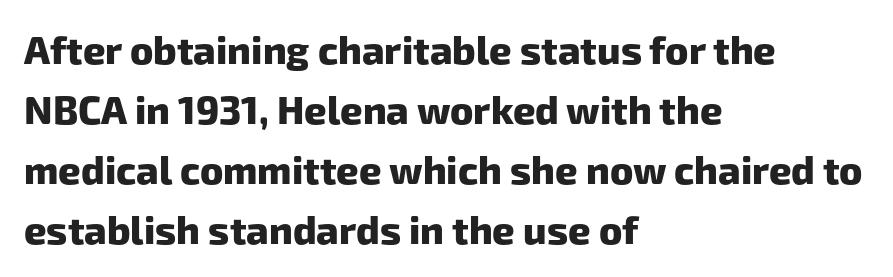
{"serif": "no", "bold": "yes", "weight": "heavy", "width": "normal", "stroke_contrast": "low", "x_height": "medium", "monospaced": "no", "underline": "no", "align": "left", "line_spacing": "normal", "line_spacing_ratio": 1.54, "letter_spacing": "normal", "letter_spacing_em": 0.0, "glyph_px": 39}
